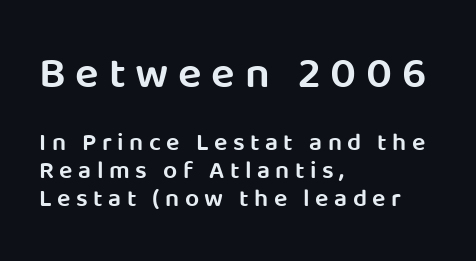
{"serif": "no", "italic": "no", "bold": "semi", "weight": "semibold", "width": "normal", "stroke_contrast": "low", "x_height": "large", "monospaced": "no", "underline": "no", "align": "left", "line_spacing": "tight", "line_spacing_ratio": 1.11, "letter_spacing": "wide", "letter_spacing_em": 0.22, "larger_block": "first", "size_ratio": 1.76, "glyph_px": 44}
